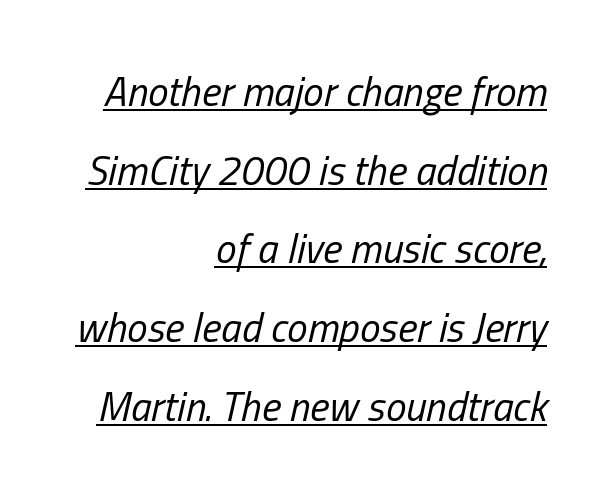
The image shows 41 px regular-weight, condensed type, italic (leaning right); set right-aligned, loose line spacing (1.92x), normal letter spacing, underlined; low stroke contrast and a medium x-height.
